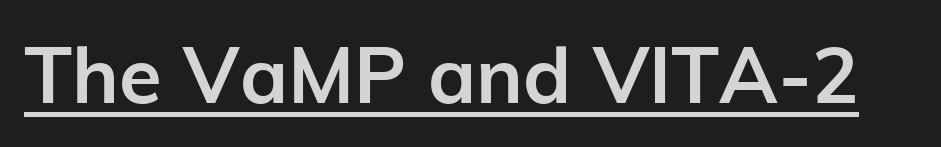
The image shows 78 px semibold sans-serif type, upright; set normal letter spacing, underlined; low stroke contrast and a medium x-height.
